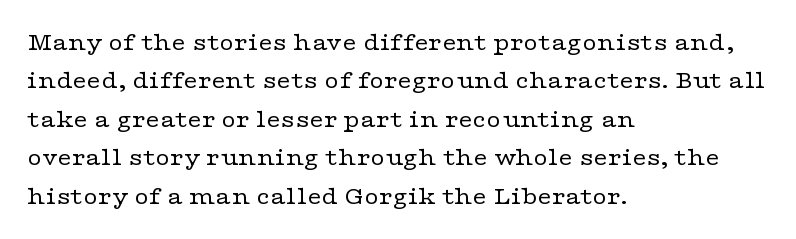
Q: Is the text bold? A: No.
Q: Is the text italic (slanted)? A: No, it is upright.
Q: Is the text underlined? A: No.
Q: How is the paragraph aligned? A: Left-aligned.
Q: Is the spacing between letters normal or unusually wide? A: Normal.
Q: Is the spacing between lines tight, normal or loose? A: Normal.
